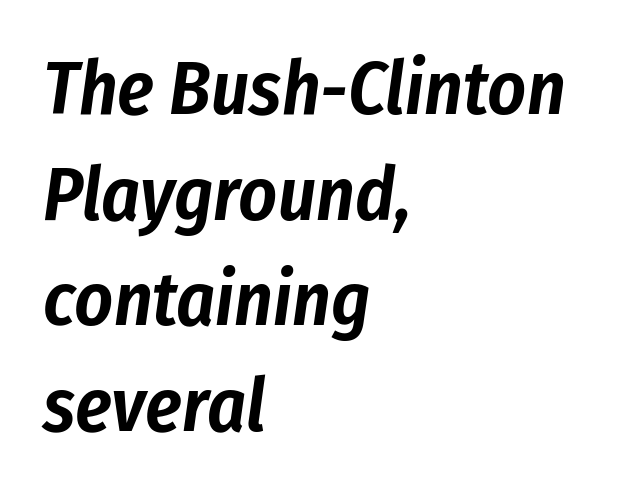
{"italic": "yes", "lean": "right", "slant_degrees": 8, "width": "condensed", "stroke_contrast": "low", "x_height": "medium", "monospaced": "no", "underline": "no", "align": "left", "line_spacing": "normal", "line_spacing_ratio": 1.41, "letter_spacing": "normal", "letter_spacing_em": 0.0, "glyph_px": 75}
